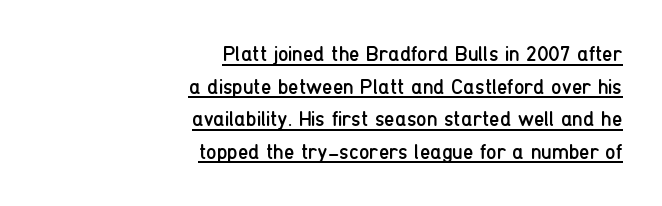
Q: Is the text bold? A: No.
Q: Is the text italic (slanted)? A: No, it is upright.
Q: Is the text underlined? A: Yes.
Q: How is the paragraph aligned? A: Right-aligned.
Q: Is the spacing between letters normal or unusually wide? A: Normal.
Q: Is the spacing between lines tight, normal or loose? A: Normal.
